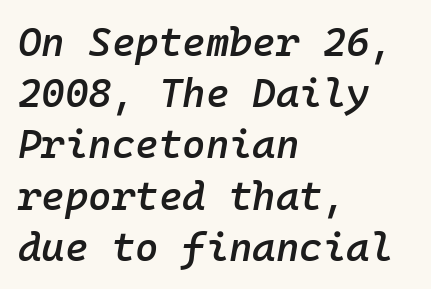
Q: Is the text bold? A: Semi-bold.
Q: Is the text italic (slanted)? A: Yes, it leans right by about 10 degrees.
Q: Is the text underlined? A: No.
Q: How is the paragraph aligned? A: Left-aligned.
Q: Is the spacing between letters normal or unusually wide? A: Normal.
Q: Is the spacing between lines tight, normal or loose? A: Normal.
Q: Width (condensed, normal, or wide)? A: Normal.
Q: Stroke contrast? A: Low.
Q: x-height? A: Medium.
Q: Monospaced? A: Yes.
